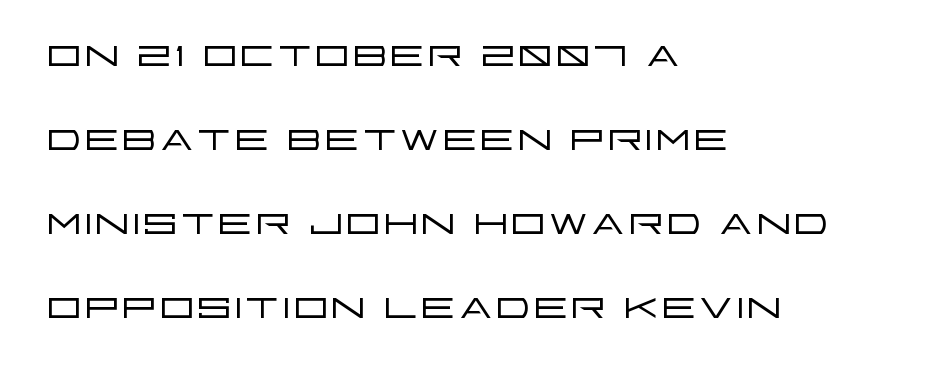
The image shows 56 px light, wide sans-serif type, upright; set left-aligned, normal line spacing (1.5x), normal letter spacing, not underlined; low stroke contrast and a large x-height.
